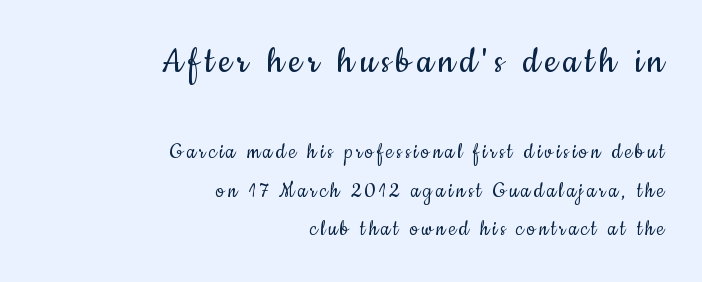
Q: Is the text bold? A: No.
Q: Is the text italic (slanted)? A: Yes.
Q: Is the typeface a serif or a sans-serif typeface? A: Sans-serif.
Q: Is the text underlined? A: No.
Q: How is the paragraph aligned? A: Right-aligned.
Q: Is the spacing between lines tight, normal or loose? A: Normal.
Q: Which block of text is set in a larger size, the first (top) or the second (bottom)? A: The first (top) one.
Q: Width (condensed, normal, or wide)? A: Condensed.
Q: Stroke contrast? A: Low.
Q: x-height? A: Small.
Q: Monospaced? A: No.
